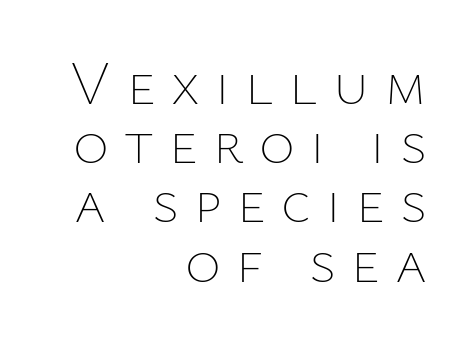
{"italic": "no", "bold": "no", "weight": "thin", "width": "normal", "stroke_contrast": "low", "x_height": "medium", "monospaced": "no", "underline": "no", "align": "right", "line_spacing": "tight", "line_spacing_ratio": 0.97, "letter_spacing": "wide", "letter_spacing_em": 0.25, "glyph_px": 61}
